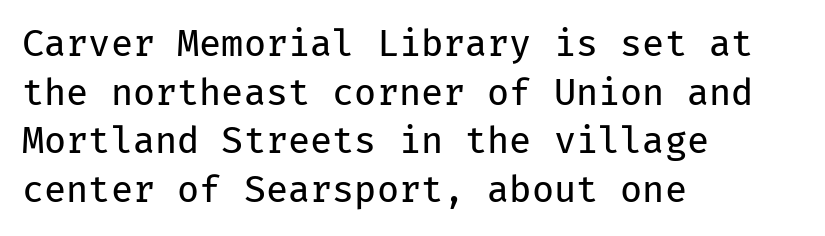
Classification — sans serif. The lines sit at an ordinary, default distance from one another. The font is comparable to plain body text, perhaps lighter. Casual observation: everything's shoved over to the left.
